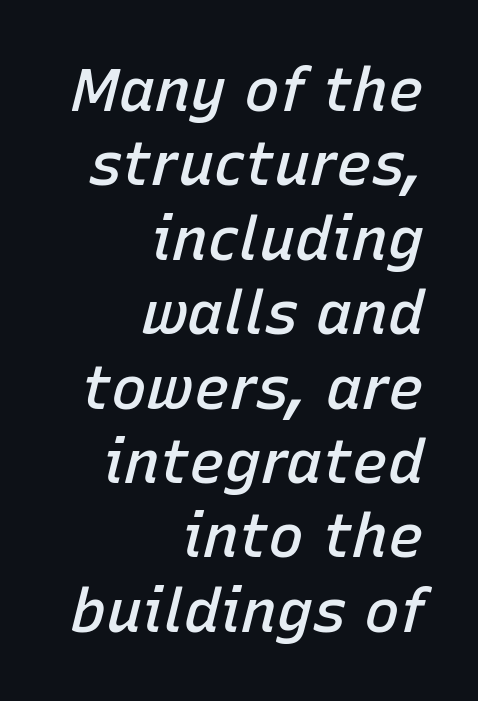
{"italic": "yes", "lean": "right", "slant_degrees": 15, "bold": "semi", "weight": "semibold", "width": "normal", "stroke_contrast": "low", "x_height": "medium", "monospaced": "no", "underline": "no", "align": "right", "line_spacing_ratio": 1.24, "letter_spacing": "normal", "letter_spacing_em": 0.0, "glyph_px": 60}
